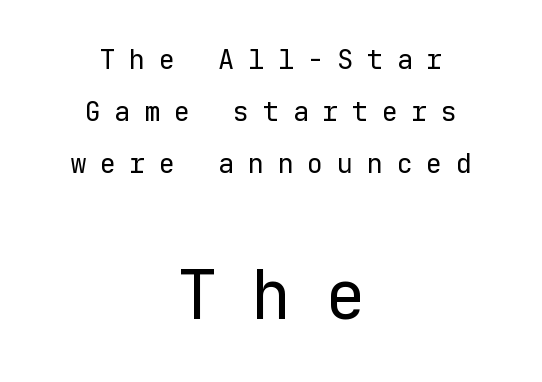
Q: Is the text bold? A: No.
Q: Is the text italic (slanted)? A: No, it is upright.
Q: Is the typeface a serif or a sans-serif typeface? A: Sans-serif.
Q: Is the text underlined? A: No.
Q: How is the paragraph aligned? A: Centered.
Q: Is the spacing between letters normal or unusually wide? A: Unusually wide.
Q: Is the spacing between lines tight, normal or loose? A: Loose.
Q: Which block of text is set in a larger size, the first (top) or the second (bottom)? A: The second (bottom) one.
Q: Width (condensed, normal, or wide)? A: Normal.
Q: Stroke contrast? A: Low.
Q: x-height? A: Medium.
Q: Monospaced? A: Yes.
